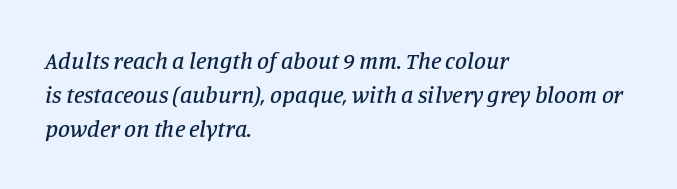
One glance says typical: line gaps are just what's usual. A typesetter would mark this as italic. You could call the tracking neutral — neither tight nor loose. Lines of text with bare space underneath.
